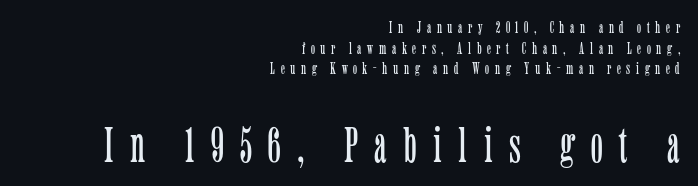
The image shows 50 px light, condensed serif type, upright; set right-aligned, line spacing 1.22x, unusually wide letter spacing (+0.33 em), not underlined; the second (bottom) block is 2.94x larger; low stroke contrast and a medium x-height.
